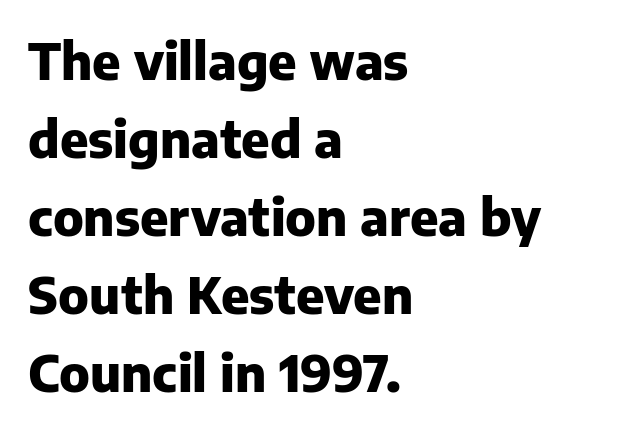
Q: Is the text bold? A: Yes.
Q: Is the text italic (slanted)? A: No, it is upright.
Q: Is the typeface a serif or a sans-serif typeface? A: Sans-serif.
Q: Is the text underlined? A: No.
Q: How is the paragraph aligned? A: Left-aligned.
Q: Is the spacing between letters normal or unusually wide? A: Normal.
Q: Is the spacing between lines tight, normal or loose? A: Normal.
Q: Width (condensed, normal, or wide)? A: Normal.
Q: Stroke contrast? A: Low.
Q: x-height? A: Medium.
Q: Monospaced? A: No.
